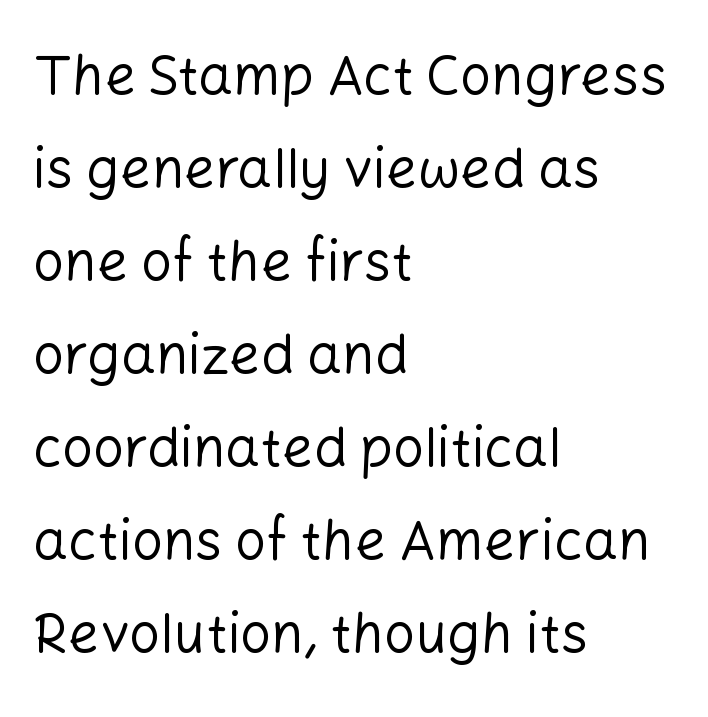
{"serif": "no", "italic": "no", "bold": "no", "weight": "regular", "width": "normal", "stroke_contrast": "low", "x_height": "medium", "monospaced": "no", "underline": "no", "align": "left", "line_spacing": "normal", "line_spacing_ratio": 1.69, "letter_spacing": "normal", "letter_spacing_em": 0.0, "glyph_px": 55}
